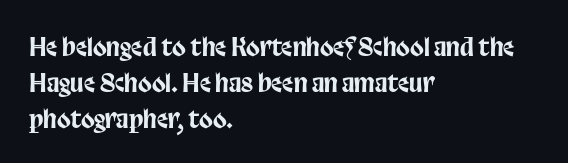
{"italic": "no", "underline": "no", "align": "left", "line_spacing": "normal", "line_spacing_ratio": 1.45, "letter_spacing": "normal", "letter_spacing_em": 0.0, "glyph_px": 25}
